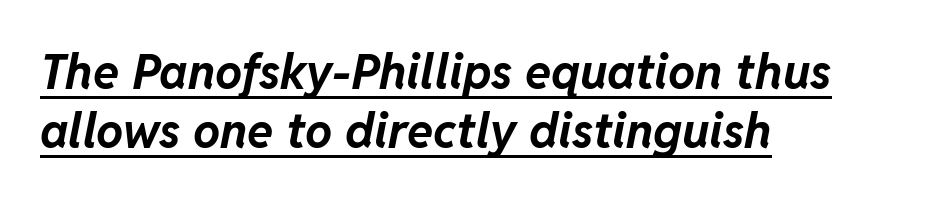
{"italic": "yes", "lean": "right", "slant_degrees": 11, "bold": "yes", "weight": "bold", "width": "normal", "stroke_contrast": "low", "x_height": "medium", "monospaced": "no", "underline": "yes", "align": "left", "line_spacing_ratio": 1.22, "letter_spacing": "normal", "letter_spacing_em": 0.0, "glyph_px": 48}
